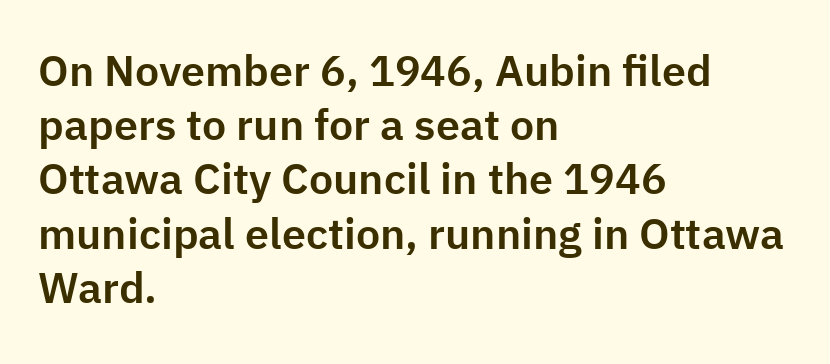
If you drew a ruler down the left edge, every line would touch it. The strip under each line holds only bare page. Think of a printed novel: that variable character pitch is what you see here. Characters remain perfectly vertical along every line.
